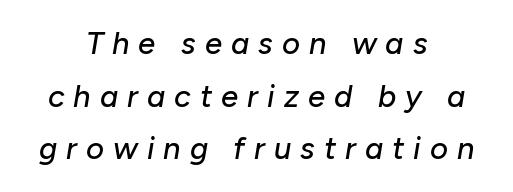
{"italic": "yes", "lean": "right", "slant_degrees": 10, "width": "normal", "stroke_contrast": "low", "x_height": "medium", "monospaced": "no", "underline": "no", "align": "center", "line_spacing": "normal", "line_spacing_ratio": 1.7, "letter_spacing": "wide", "letter_spacing_em": 0.29, "glyph_px": 31}
